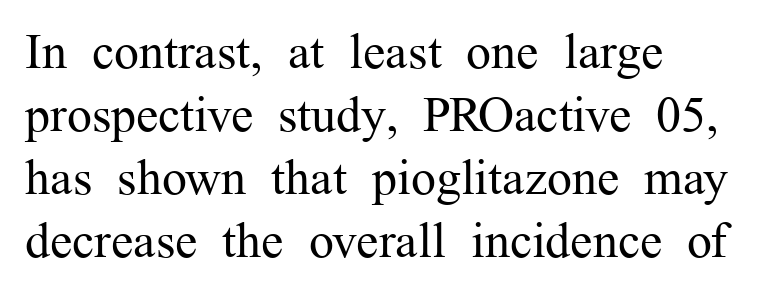
Q: Is the text bold? A: No.
Q: Is the text italic (slanted)? A: No, it is upright.
Q: Is the typeface a serif or a sans-serif typeface? A: Serif.
Q: Is the text underlined? A: No.
Q: How is the paragraph aligned? A: Left-aligned.
Q: Is the spacing between letters normal or unusually wide? A: Normal.
Q: Is the spacing between lines tight, normal or loose? A: Normal.
Q: Width (condensed, normal, or wide)? A: Normal.
Q: Stroke contrast? A: Medium.
Q: x-height? A: Medium.
Q: Monospaced? A: No.
